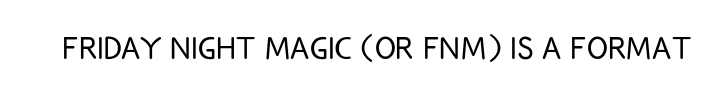
Characters remain perfectly vertical along every line. Unlike a traditional serif, this face leaves its strokes unadorned. Each word holds together tightly as a unit, with standard inter-letter gaps. Is the stroke heavy? The answer is a plain regular-or-lighter.
